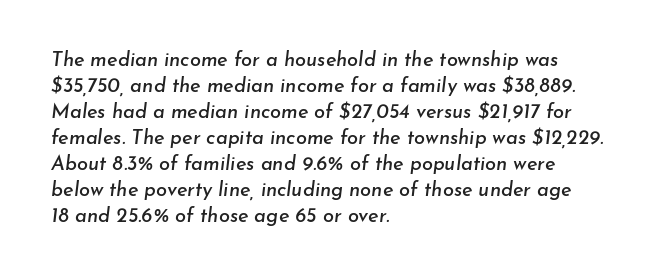
Q: Is the text italic (slanted)? A: Yes, it leans right by about 7 degrees.
Q: Is the text underlined? A: No.
Q: How is the paragraph aligned? A: Left-aligned.
Q: Is the spacing between letters normal or unusually wide? A: Normal.
Q: Is the spacing between lines tight, normal or loose? A: Normal.
